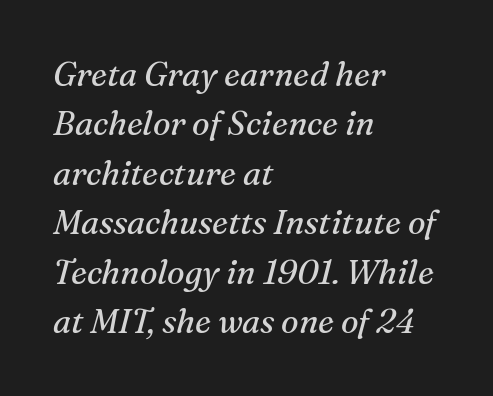
In terms of posture, this sample is oblique. Descenders hang freely into open space. Do the characters align in a grid? No, the font is proportional. The compositor pushed each line to the left boundary. Look at the tracking — it's just the regular setting, nothing added. This rendering employs a face with finishing strokes, i.e., a serif.
